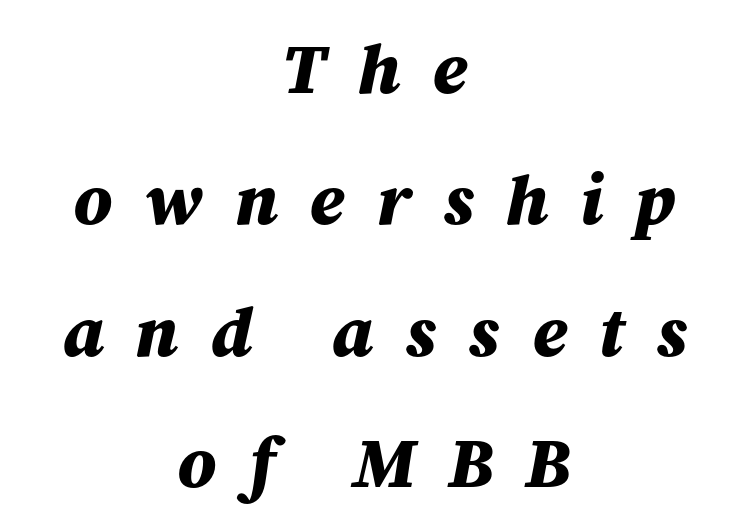
The font's italic variant was chosen for this text. If you folded the block vertically in half, each line would mirror itself in length. Glyph-to-glyph distance is far greater than everyday printed text. Students, this is bold: see how much ink each stroke carries. Do the characters align in a grid? No, the font is proportional.
